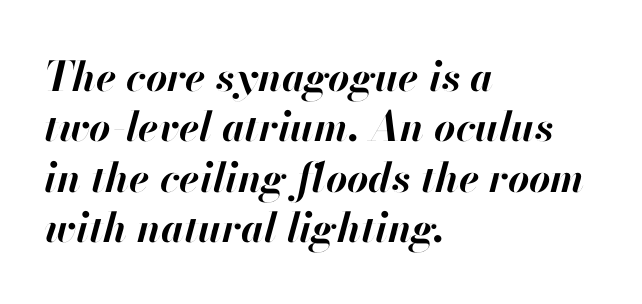
Q: Is the text bold? A: Yes.
Q: Is the text italic (slanted)? A: Yes, it leans right by about 13 degrees.
Q: Is the text underlined? A: No.
Q: How is the paragraph aligned? A: Left-aligned.
Q: Is the spacing between letters normal or unusually wide? A: Normal.
Q: Width (condensed, normal, or wide)? A: Normal.
Q: Stroke contrast? A: High.
Q: x-height? A: Small.
Q: Monospaced? A: No.
